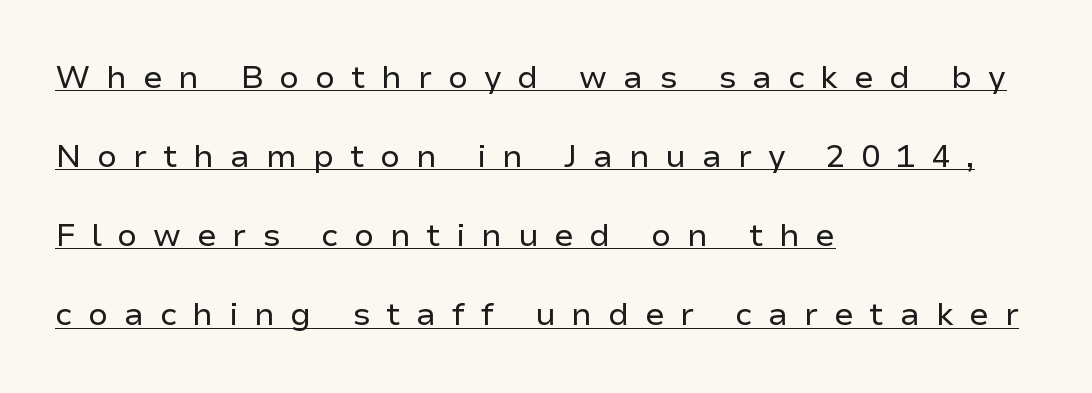
{"serif": "no", "italic": "no", "bold": "no", "weight": "regular", "width": "normal", "stroke_contrast": "low", "x_height": "medium", "monospaced": "no", "underline": "yes", "align": "left", "line_spacing": "loose", "line_spacing_ratio": 2.47, "letter_spacing": "wide", "letter_spacing_em": 0.49, "glyph_px": 32}
